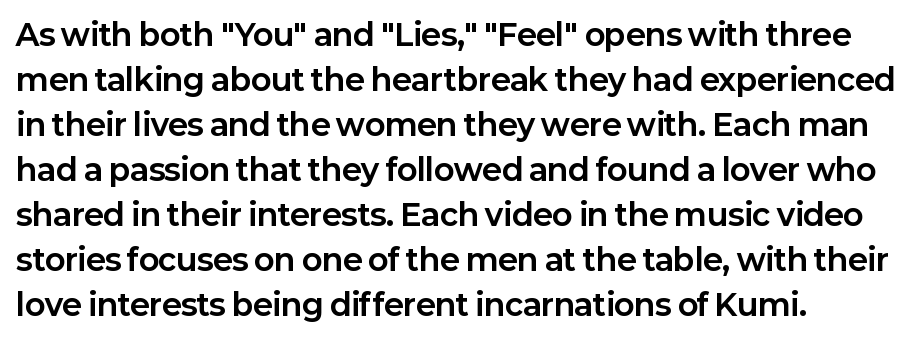
The image shows 30 px bold sans-serif type, upright; set left-aligned, normal line spacing (1.5x), normal letter spacing, not underlined; low stroke contrast and a medium x-height.
